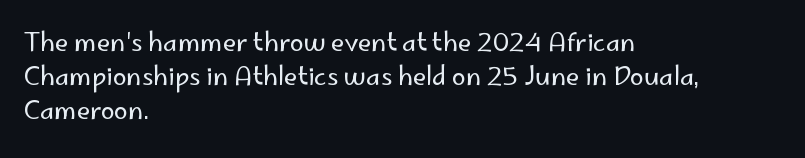
A normal amount of white space separates one row of letters from the next. Honestly, the letter spacing is just normal — you wouldn't notice it. The font's upright variant was chosen for this text. Is this a heavy cut? Hardly; it is regular or lighter. Caption: multi-line text, flush left, ragged right.
